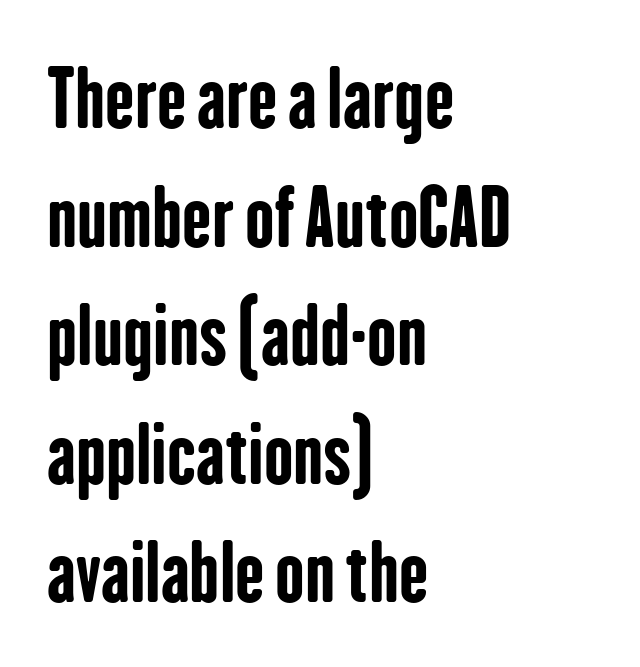
{"serif": "no", "italic": "no", "bold": "yes", "weight": "bold", "width": "condensed", "stroke_contrast": "low", "x_height": "medium", "monospaced": "no", "underline": "no", "align": "left", "line_spacing": "normal", "line_spacing_ratio": 1.52, "letter_spacing": "normal", "letter_spacing_em": 0.0, "glyph_px": 78}
